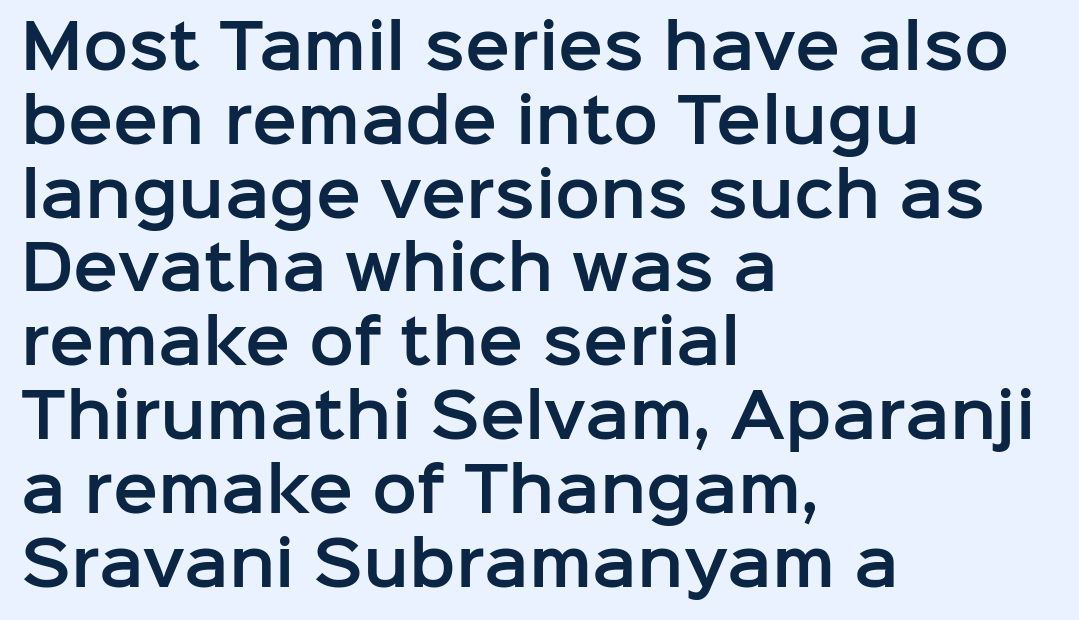
The image shows 60 px sans-serif type, upright; set left-aligned, line spacing 1.23x, normal letter spacing, not underlined; low stroke contrast and a medium x-height.
